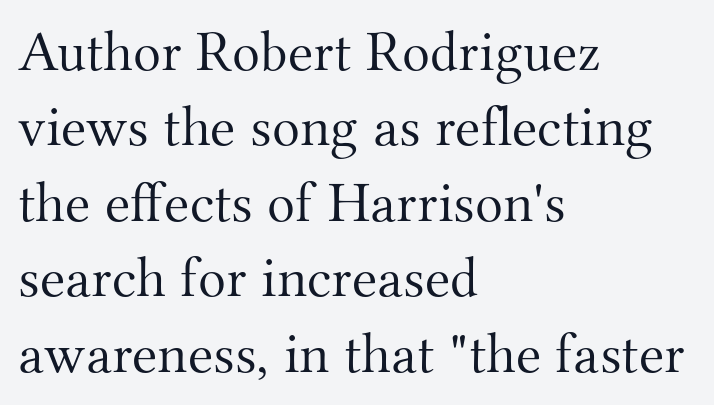
Q: Is the text bold? A: No.
Q: Is the text italic (slanted)? A: No, it is upright.
Q: Is the typeface a serif or a sans-serif typeface? A: Serif.
Q: Is the text underlined? A: No.
Q: How is the paragraph aligned? A: Left-aligned.
Q: Is the spacing between letters normal or unusually wide? A: Normal.
Q: Is the spacing between lines tight, normal or loose? A: Normal.
Q: Width (condensed, normal, or wide)? A: Normal.
Q: Stroke contrast? A: Medium.
Q: x-height? A: Small.
Q: Monospaced? A: No.
